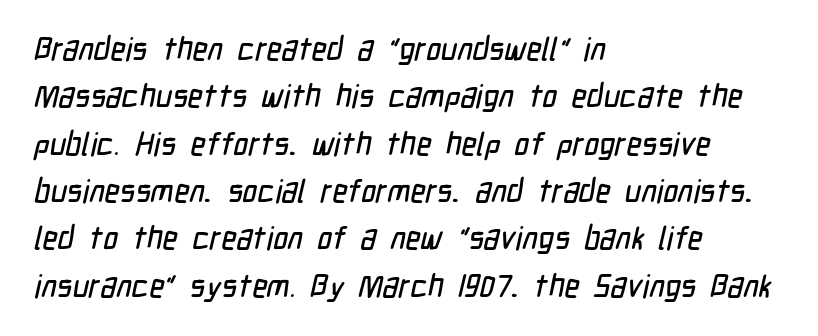
{"serif": "no", "width": "condensed", "stroke_contrast": "low", "x_height": "medium", "monospaced": "no", "underline": "no", "align": "left", "line_spacing": "normal", "line_spacing_ratio": 1.48, "letter_spacing": "normal", "letter_spacing_em": 0.0, "glyph_px": 32}
